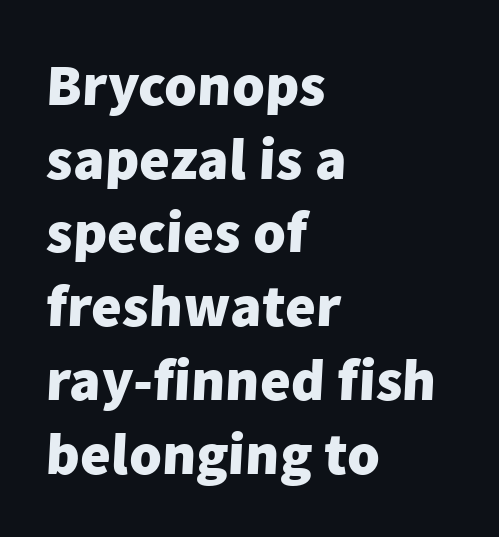
Anything drawn beneath the words? Only blank space. The letters advance in unequal steps, a hallmark of proportional type. No extra tracking has been applied to these lines. The rendering uses a bold face; every stroke is thick and dark.
